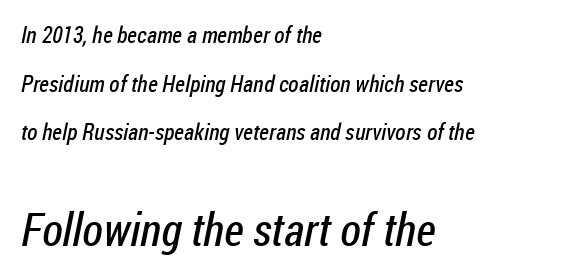
Q: Is the text bold? A: No.
Q: Is the typeface a serif or a sans-serif typeface? A: Sans-serif.
Q: Is the text underlined? A: No.
Q: How is the paragraph aligned? A: Left-aligned.
Q: Is the spacing between letters normal or unusually wide? A: Normal.
Q: Is the spacing between lines tight, normal or loose? A: Loose.
Q: Which block of text is set in a larger size, the first (top) or the second (bottom)? A: The second (bottom) one.
Q: Width (condensed, normal, or wide)? A: Condensed.
Q: Stroke contrast? A: Low.
Q: x-height? A: Medium.
Q: Monospaced? A: No.
